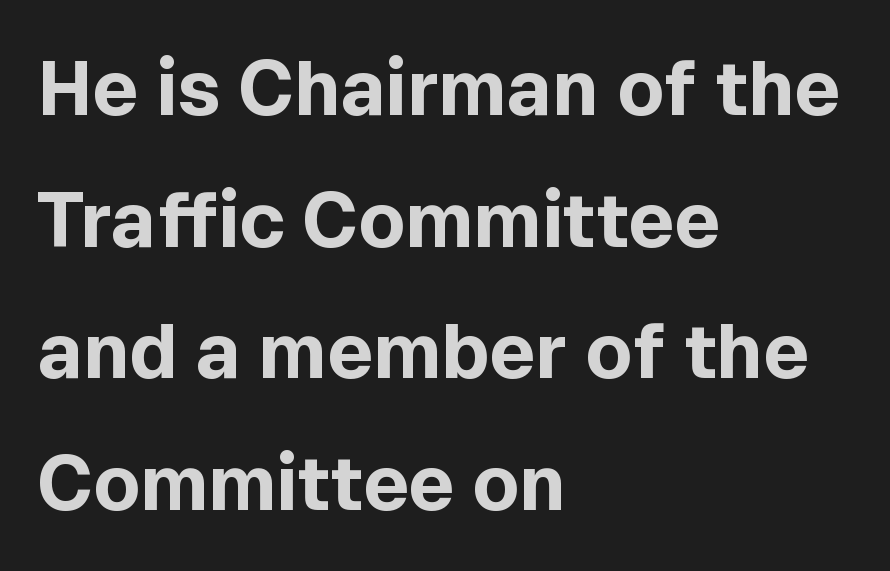
Q: Is the text bold? A: Yes.
Q: Is the text italic (slanted)? A: No, it is upright.
Q: Is the typeface a serif or a sans-serif typeface? A: Sans-serif.
Q: Is the text underlined? A: No.
Q: How is the paragraph aligned? A: Left-aligned.
Q: Is the spacing between letters normal or unusually wide? A: Normal.
Q: Width (condensed, normal, or wide)? A: Normal.
Q: x-height? A: Medium.
Q: Monospaced? A: No.
